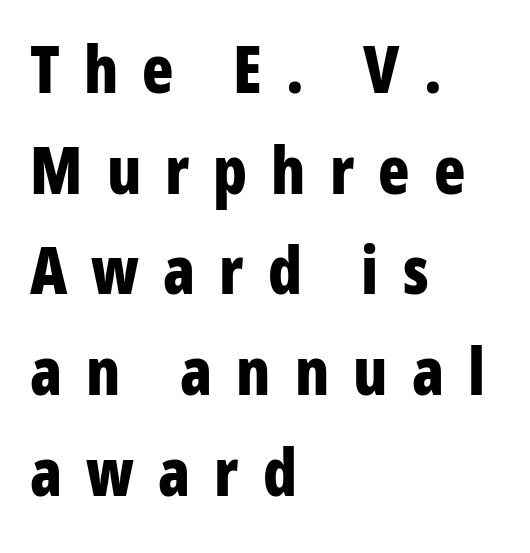
Regarding leading, the lines here are spaced in the standard way. Nothing sits at the stroke ends, so this counts as sans-serif. Line beginnings align vertically; line endings do not. How are the letters spaced? Widely, with obvious added tracking.
